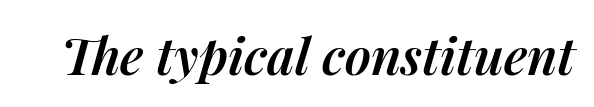
The rendering uses a semibold face; strokes are thickened but not to full bold. Slant detected: the letters are inclined. Short note: letters normally spaced. Descender tails drop into unmarked territory. Here the designer chose a conventional face with non-uniform glyph widths.
